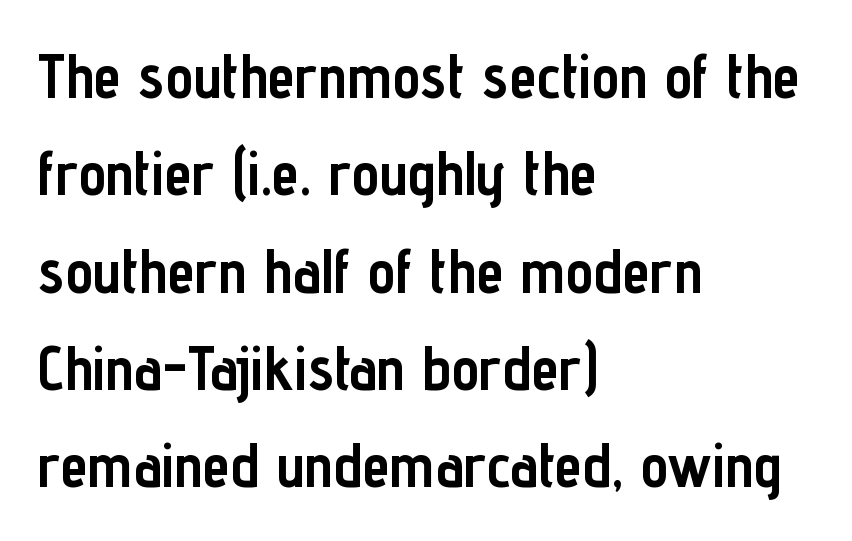
Q: Is the text bold? A: Yes.
Q: Is the text italic (slanted)? A: No, it is upright.
Q: Is the typeface a serif or a sans-serif typeface? A: Sans-serif.
Q: Is the text underlined? A: No.
Q: How is the paragraph aligned? A: Left-aligned.
Q: Is the spacing between letters normal or unusually wide? A: Normal.
Q: Is the spacing between lines tight, normal or loose? A: Normal.
Q: Width (condensed, normal, or wide)? A: Condensed.
Q: Stroke contrast? A: Low.
Q: x-height? A: Medium.
Q: Monospaced? A: No.
